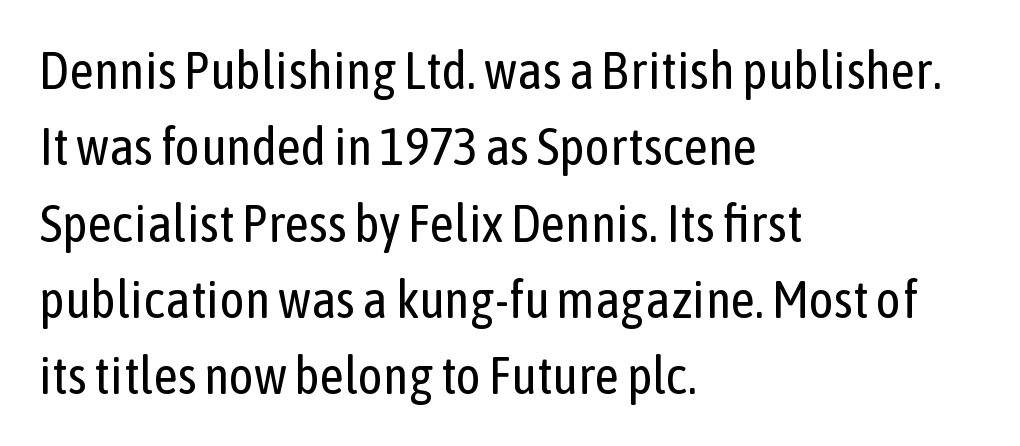
Q: Is the text bold? A: No.
Q: Is the text italic (slanted)? A: No, it is upright.
Q: Is the typeface a serif or a sans-serif typeface? A: Sans-serif.
Q: Is the text underlined? A: No.
Q: How is the paragraph aligned? A: Left-aligned.
Q: Is the spacing between letters normal or unusually wide? A: Normal.
Q: Is the spacing between lines tight, normal or loose? A: Normal.
Q: Width (condensed, normal, or wide)? A: Condensed.
Q: Stroke contrast? A: Low.
Q: x-height? A: Medium.
Q: Monospaced? A: No.
